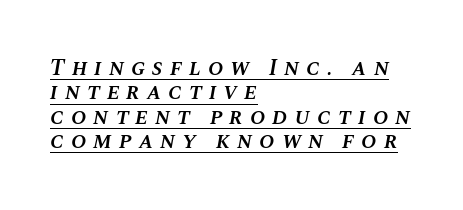
{"italic": "yes", "lean": "right", "slant_degrees": 10, "bold": "semi", "underline": "yes", "align": "left", "line_spacing": "tight", "line_spacing_ratio": 1.06, "letter_spacing": "wide", "letter_spacing_em": 0.3, "glyph_px": 23}
